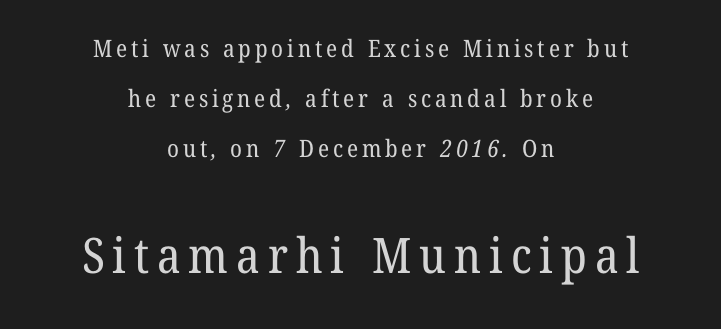
Q: Is the text bold? A: No.
Q: Is the typeface a serif or a sans-serif typeface? A: Serif.
Q: Is the text underlined? A: No.
Q: How is the paragraph aligned? A: Centered.
Q: Is the spacing between lines tight, normal or loose? A: Loose.
Q: Which block of text is set in a larger size, the first (top) or the second (bottom)? A: The second (bottom) one.
Q: Width (condensed, normal, or wide)? A: Normal.
Q: Stroke contrast? A: Low.
Q: x-height? A: Medium.
Q: Monospaced? A: No.
